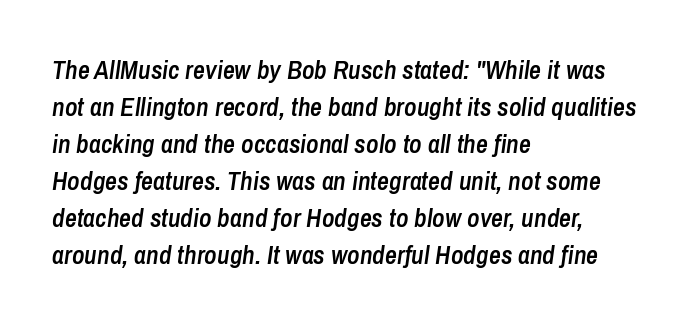
Q: Is the text bold? A: Semi-bold.
Q: Is the text italic (slanted)? A: Yes, it leans right by about 8 degrees.
Q: Is the text underlined? A: No.
Q: How is the paragraph aligned? A: Left-aligned.
Q: Is the spacing between letters normal or unusually wide? A: Normal.
Q: Is the spacing between lines tight, normal or loose? A: Normal.
